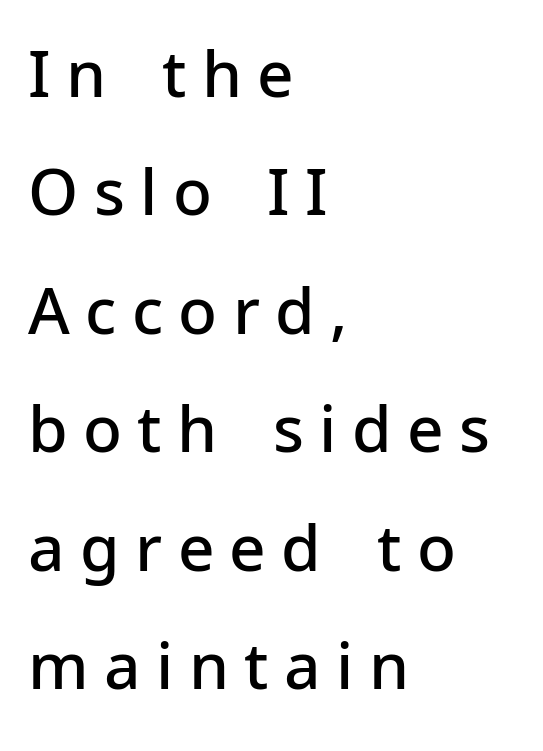
{"serif": "no", "italic": "no", "bold": "semi", "weight": "semibold", "width": "normal", "stroke_contrast": "low", "x_height": "medium", "monospaced": "no", "underline": "no", "align": "left", "line_spacing_ratio": 1.85, "letter_spacing": "wide", "letter_spacing_em": 0.24, "glyph_px": 64}
